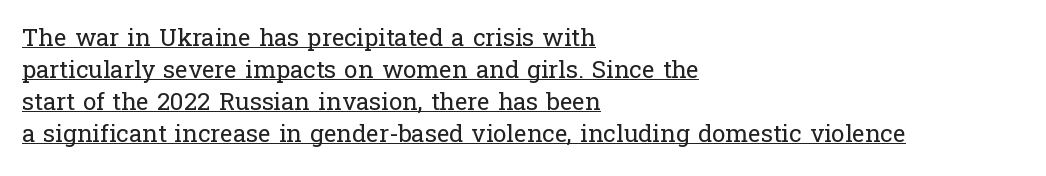
The image shows 24 px text type, upright; set left-aligned, normal line spacing (1.33x), normal letter spacing, underlined.
